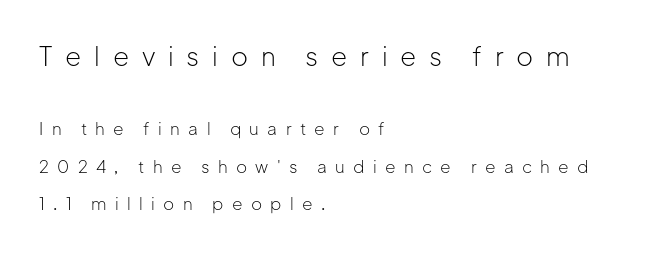
The image shows 26 px text type, upright; set left-aligned, loose line spacing (2.21x), unusually wide letter spacing (+0.49 em), not underlined; the first (top) block is 1.53x larger.
